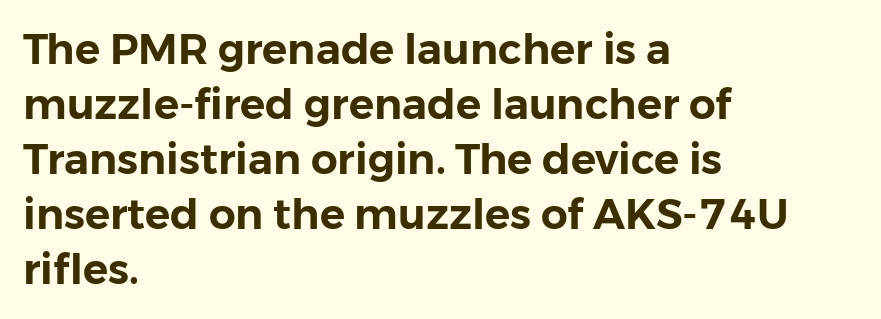
{"serif": "no", "italic": "no", "width": "normal", "stroke_contrast": "low", "x_height": "medium", "monospaced": "no", "underline": "no", "align": "left", "line_spacing": "normal", "line_spacing_ratio": 1.31, "letter_spacing": "normal", "letter_spacing_em": 0.0, "glyph_px": 42}
